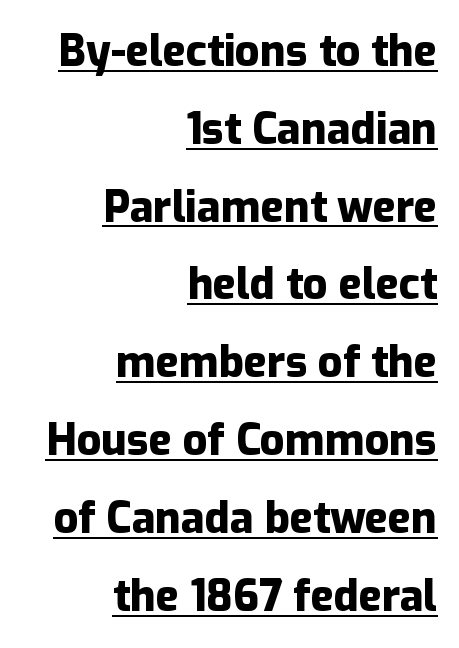
Vertical strokes here are truly vertical. The typesetter chose a ragged-left arrangement here. Students, note that the glyphs here touch the page at normal intervals. Chunky letters — that's bold for sure.
